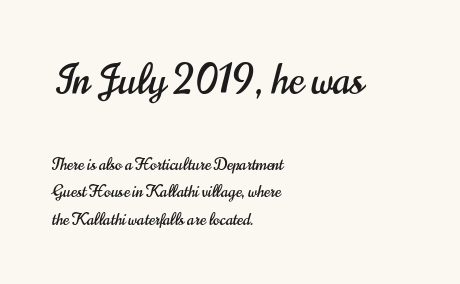
The image shows 40 px condensed sans-serif type; set left-aligned, line spacing 1.72x, normal letter spacing, not underlined; the first (top) block is 2.5x larger; high stroke contrast and a small x-height.
